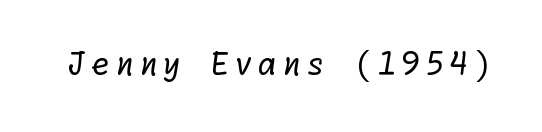
The image shows 31 px regular-weight sans-serif type; set not underlined; low stroke contrast and a medium x-height.
